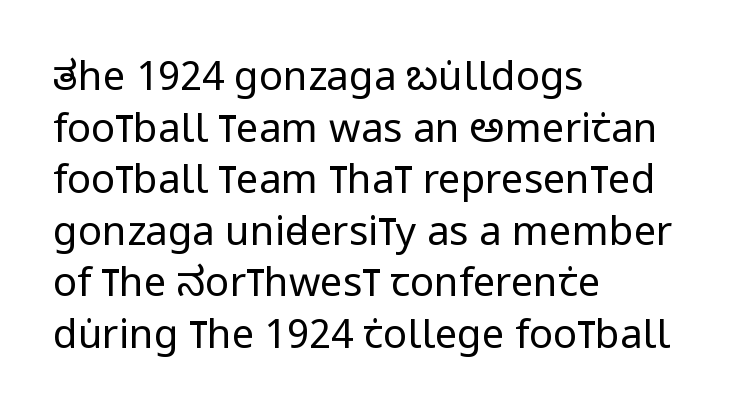
The image shows 40 px regular-weight, condensed sans-serif type, upright; set left-aligned, normal line spacing (1.29x), normal letter spacing, not underlined; low stroke contrast and a large x-height.
